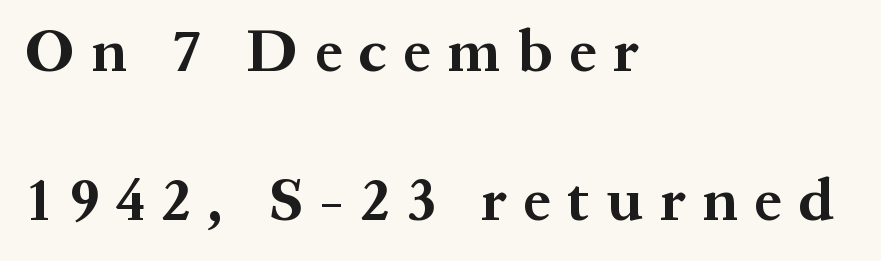
The image shows 60 px bold serif type, upright; set left-aligned, loose line spacing (2.49x), unusually wide letter spacing (+0.29 em), not underlined; medium stroke contrast and a medium x-height.
